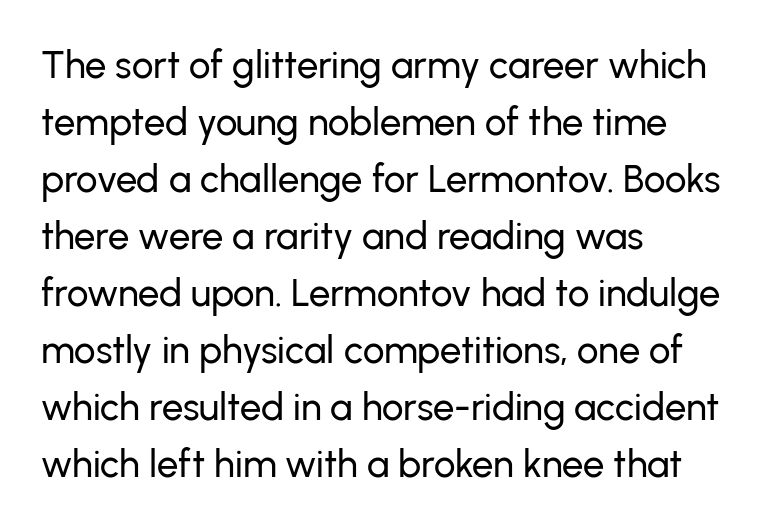
The image shows 38 px sans-serif type, upright; set left-aligned, normal line spacing (1.5x), normal letter spacing, not underlined; low stroke contrast and a medium x-height.
